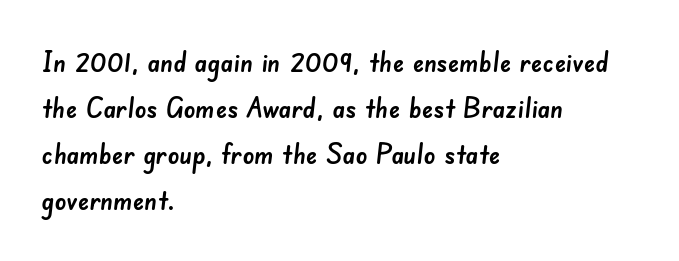
Q: Is the typeface a serif or a sans-serif typeface? A: Sans-serif.
Q: Is the text underlined? A: No.
Q: How is the paragraph aligned? A: Left-aligned.
Q: Is the spacing between letters normal or unusually wide? A: Normal.
Q: Is the spacing between lines tight, normal or loose? A: Normal.
Q: Width (condensed, normal, or wide)? A: Normal.
Q: Stroke contrast? A: Low.
Q: x-height? A: Small.
Q: Monospaced? A: No.
